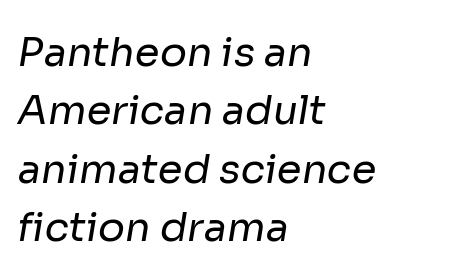
Q: Is the text bold? A: No.
Q: Is the typeface a serif or a sans-serif typeface? A: Sans-serif.
Q: Is the text underlined? A: No.
Q: How is the paragraph aligned? A: Left-aligned.
Q: Is the spacing between letters normal or unusually wide? A: Normal.
Q: Is the spacing between lines tight, normal or loose? A: Normal.
Q: Width (condensed, normal, or wide)? A: Normal.
Q: Stroke contrast? A: Low.
Q: x-height? A: Medium.
Q: Monospaced? A: No.
